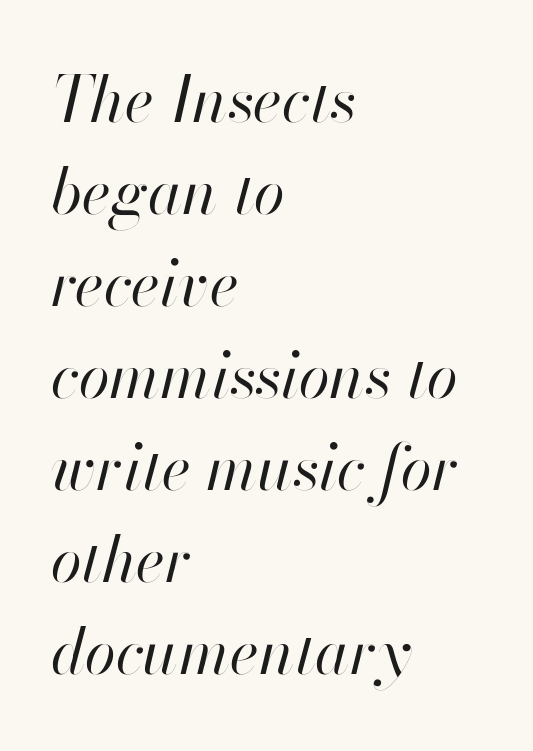
Spacing between characters is what you'd get straight out of the box. The rendering uses natural spacing where letterforms have individual widths. Every character sits at an angle, as italics do. If you measured baseline to baseline, you'd find a middling distance. Weight: in the light-to-regular range.
